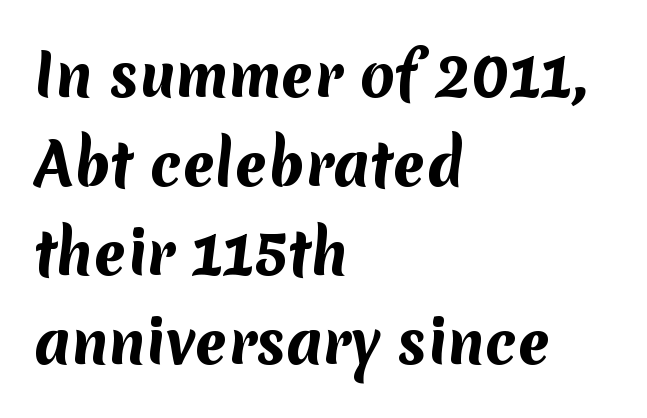
Q: Is the text bold? A: Yes.
Q: Is the typeface a serif or a sans-serif typeface? A: Sans-serif.
Q: Is the text underlined? A: No.
Q: How is the paragraph aligned? A: Left-aligned.
Q: Is the spacing between letters normal or unusually wide? A: Normal.
Q: Is the spacing between lines tight, normal or loose? A: Normal.
Q: Width (condensed, normal, or wide)? A: Normal.
Q: Stroke contrast? A: Medium.
Q: x-height? A: Medium.
Q: Monospaced? A: No.
